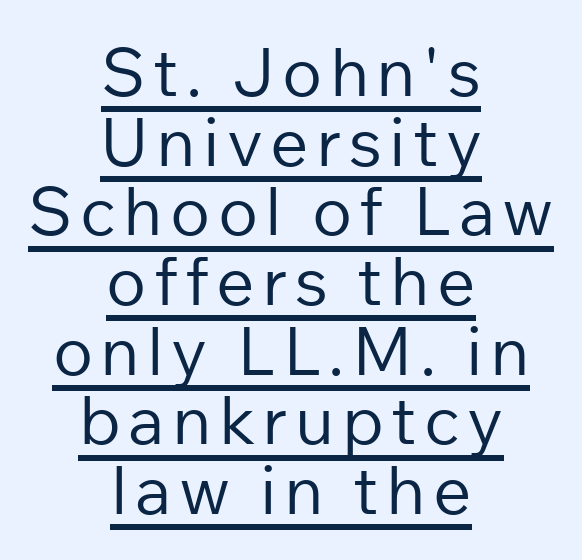
The image shows 67 px regular-weight sans-serif type, upright; set centered, tight line spacing (1.04x), underlined; low stroke contrast and a medium x-height.
